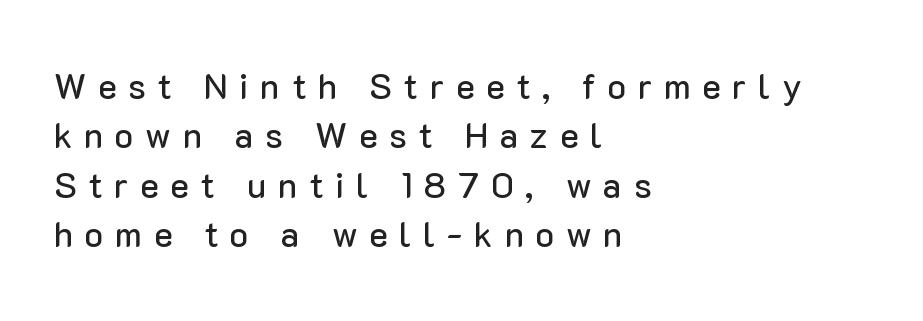
{"serif": "no", "italic": "no", "width": "normal", "stroke_contrast": "low", "x_height": "medium", "monospaced": "no", "underline": "no", "align": "left", "line_spacing": "normal", "line_spacing_ratio": 1.41, "letter_spacing": "wide", "letter_spacing_em": 0.33, "glyph_px": 35}
